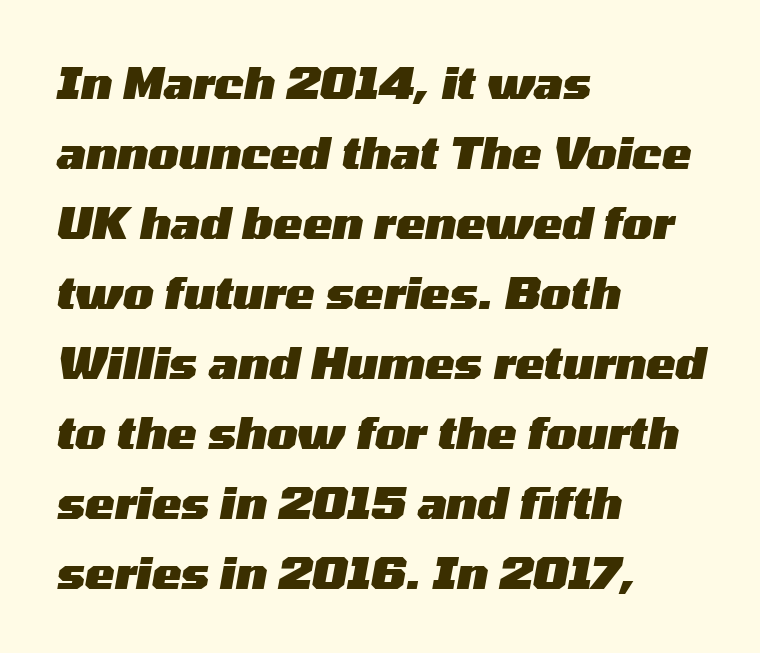
{"italic": "yes", "lean": "right", "slant_degrees": 10, "bold": "yes", "weight": "heavy", "width": "wide", "stroke_contrast": "medium", "x_height": "medium", "monospaced": "no", "underline": "no", "align": "left", "line_spacing": "normal", "line_spacing_ratio": 1.59, "letter_spacing": "normal", "letter_spacing_em": 0.0, "glyph_px": 44}
